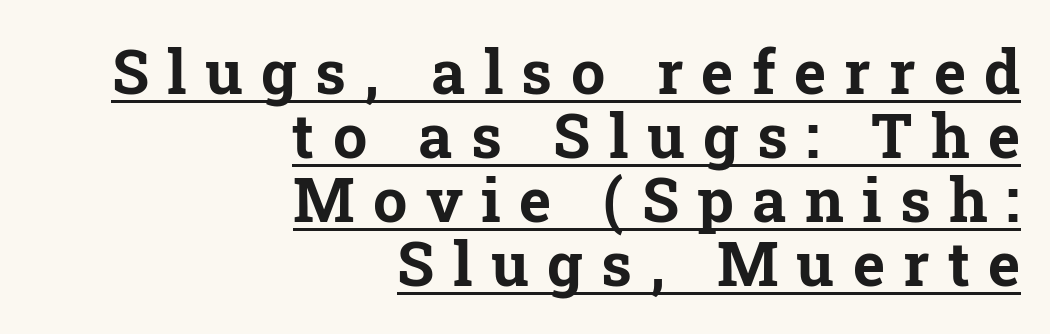
If you measured baseline to baseline, you'd find a short distance. Caption: lettering with a line underneath. A typesetter would mark this as roman, not italic. The face used here is proportionally spaced, like ordinary book or web type. The rendering shows small feet on the letterforms — a serif design. These lines have a slow, spaced-out rhythm from letter to letter.
